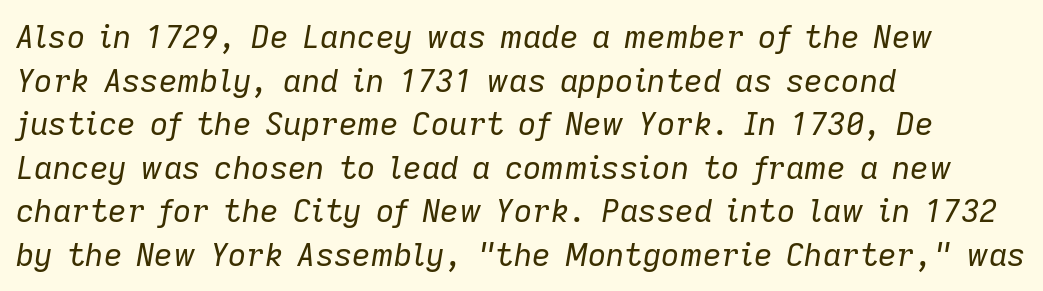
The image shows 32 px regular-weight type, italic (leaning right); set left-aligned, normal line spacing (1.36x), normal letter spacing, not underlined; low stroke contrast and a medium x-height.
